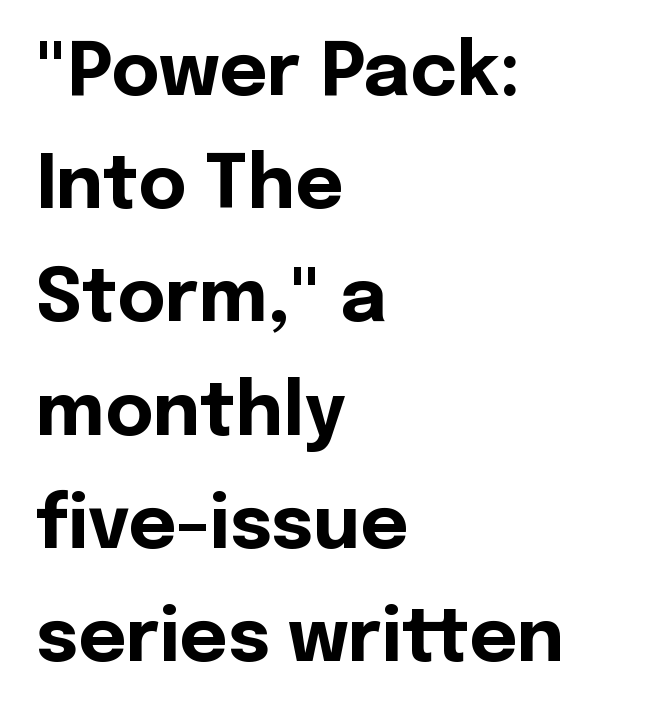
{"serif": "no", "italic": "no", "bold": "yes", "weight": "bold", "width": "normal", "x_height": "medium", "monospaced": "no", "underline": "no", "align": "left", "line_spacing": "normal", "line_spacing_ratio": 1.53, "letter_spacing": "normal", "letter_spacing_em": 0.0, "glyph_px": 74}
